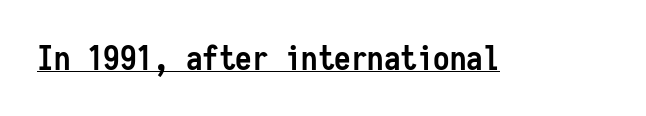
The image shows 33 px semibold, condensed sans-serif type, upright, monospaced; set normal letter spacing, underlined; low stroke contrast and a medium x-height.
